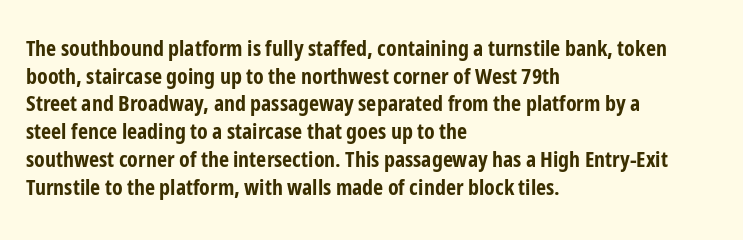
{"italic": "no", "bold": "yes", "underline": "no", "align": "left", "line_spacing": "normal", "line_spacing_ratio": 1.26, "letter_spacing": "normal", "letter_spacing_em": 0.0, "glyph_px": 22}
